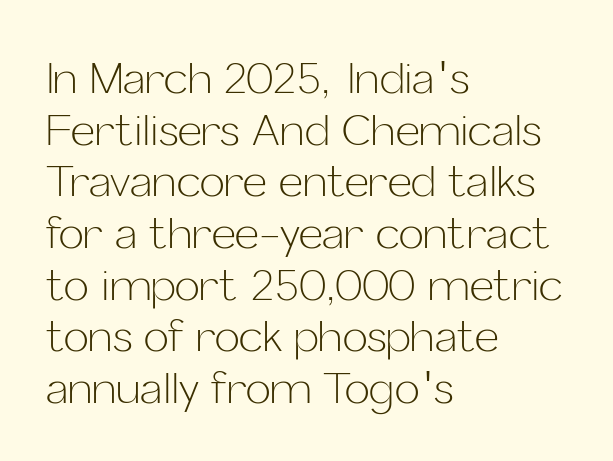
{"serif": "no", "italic": "no", "bold": "no", "weight": "light", "width": "normal", "stroke_contrast": "low", "x_height": "medium", "monospaced": "no", "underline": "no", "align": "left", "line_spacing_ratio": 1.23, "letter_spacing": "normal", "letter_spacing_em": 0.0, "glyph_px": 42}
